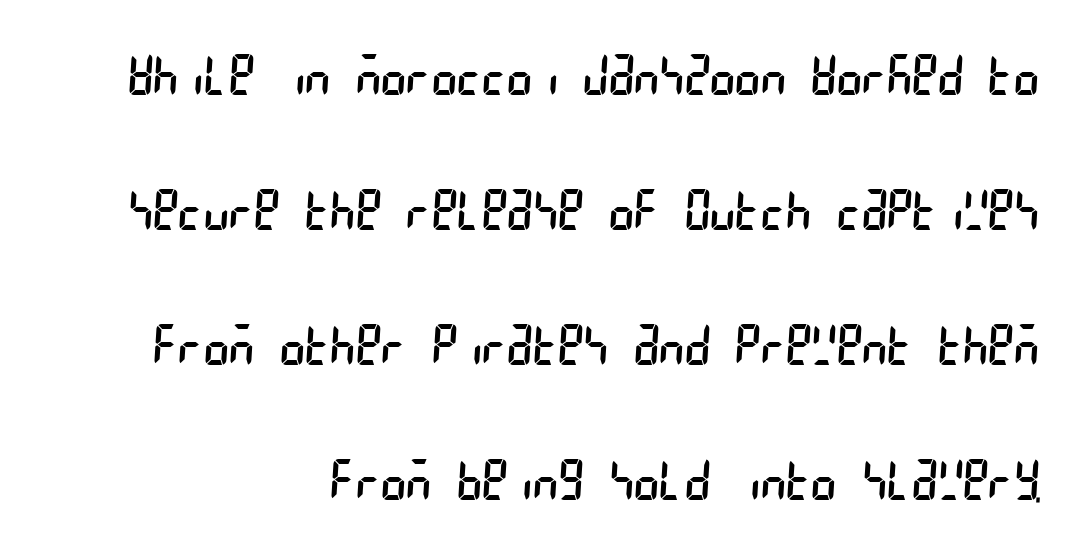
{"serif": "no", "bold": "no", "weight": "regular", "width": "condensed", "stroke_contrast": "low", "x_height": "large", "underline": "no", "align": "right", "line_spacing": "loose", "line_spacing_ratio": 2.5, "letter_spacing": "normal", "letter_spacing_em": 0.0, "glyph_px": 54}
